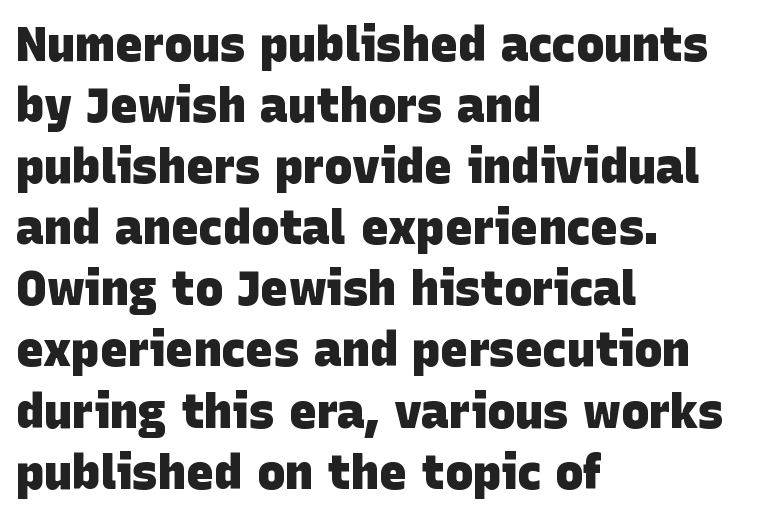
Notice how the passage keeps a crisp vertical edge on the left only. Glance below the letters and you will spot only blank space. Emphasis by weight is at full strength: bold. The letterforms sit shoulder to shoulder at normal distance. Character widths vary here, with narrow letters taking less room than wide ones.
